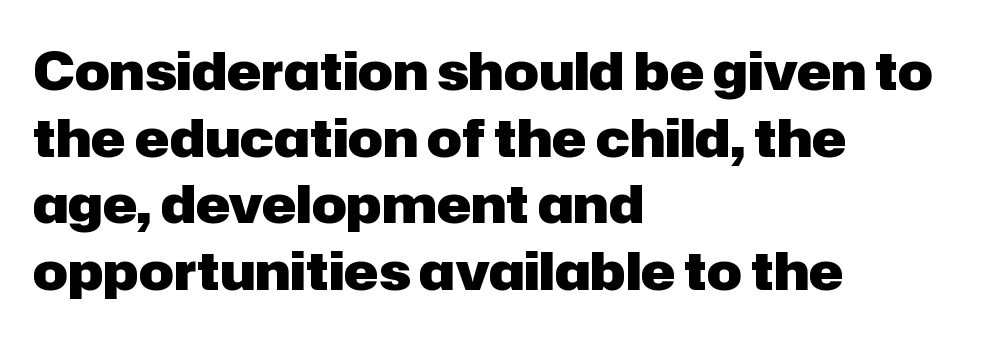
Q: Is the text bold? A: Yes.
Q: Is the text italic (slanted)? A: No, it is upright.
Q: Is the typeface a serif or a sans-serif typeface? A: Sans-serif.
Q: Is the text underlined? A: No.
Q: How is the paragraph aligned? A: Left-aligned.
Q: Is the spacing between letters normal or unusually wide? A: Normal.
Q: Is the spacing between lines tight, normal or loose? A: Normal.
Q: Width (condensed, normal, or wide)? A: Normal.
Q: Stroke contrast? A: Low.
Q: x-height? A: Medium.
Q: Monospaced? A: No.
